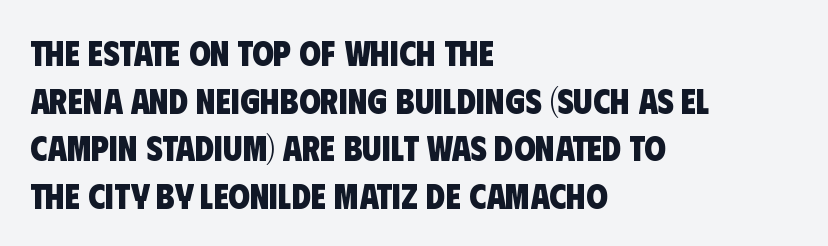
Q: Is the text bold? A: Yes.
Q: Is the typeface a serif or a sans-serif typeface? A: Sans-serif.
Q: Is the text underlined? A: No.
Q: How is the paragraph aligned? A: Left-aligned.
Q: Is the spacing between letters normal or unusually wide? A: Normal.
Q: Is the spacing between lines tight, normal or loose? A: Normal.
Q: Width (condensed, normal, or wide)? A: Condensed.
Q: Stroke contrast? A: Low.
Q: x-height? A: Large.
Q: Monospaced? A: No.
